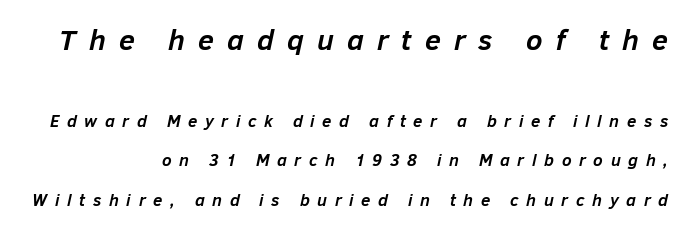
The image shows 29 px semibold type, italic (leaning right); set loose line spacing (2.31x), unusually wide letter spacing (+0.45 em), not underlined; the first (top) block is 1.71x larger; low stroke contrast and a medium x-height.
